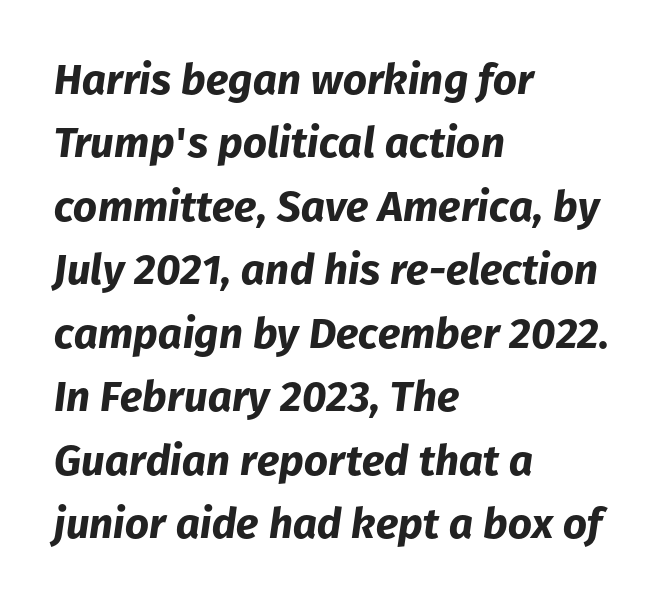
The image shows 42 px bold type, italic (leaning right); set left-aligned, normal line spacing (1.51x), normal letter spacing, not underlined; low stroke contrast and a medium x-height.
